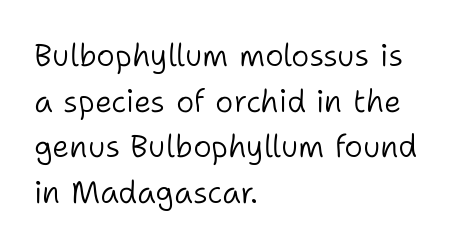
{"serif": "no", "italic": "no", "bold": "no", "weight": "light", "width": "normal", "stroke_contrast": "low", "x_height": "medium", "monospaced": "no", "underline": "no", "align": "left", "line_spacing": "normal", "line_spacing_ratio": 1.47, "letter_spacing": "normal", "letter_spacing_em": 0.0, "glyph_px": 31}
